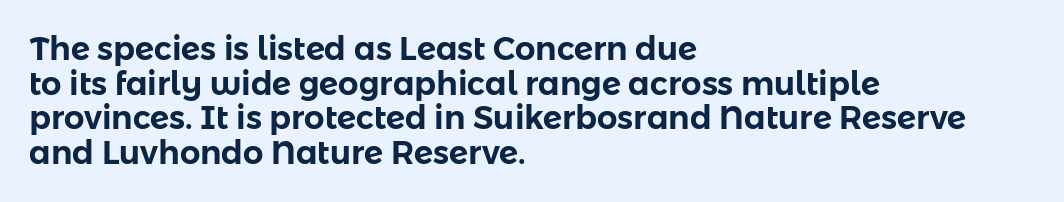
Q: Is the text italic (slanted)? A: No, it is upright.
Q: Is the typeface a serif or a sans-serif typeface? A: Sans-serif.
Q: Is the text underlined? A: No.
Q: How is the paragraph aligned? A: Left-aligned.
Q: Is the spacing between letters normal or unusually wide? A: Normal.
Q: Is the spacing between lines tight, normal or loose? A: Tight.
Q: Width (condensed, normal, or wide)? A: Normal.
Q: Stroke contrast? A: Low.
Q: x-height? A: Medium.
Q: Monospaced? A: No.
